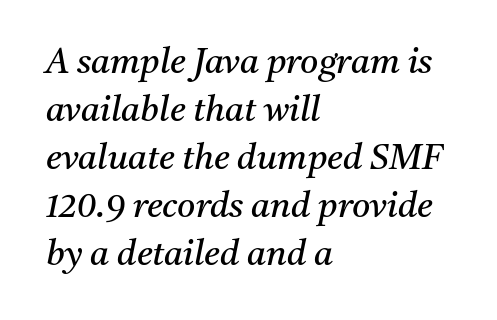
Q: Is the text bold? A: No.
Q: Is the text italic (slanted)? A: Yes, it leans right by about 11 degrees.
Q: Is the typeface a serif or a sans-serif typeface? A: Serif.
Q: Is the text underlined? A: No.
Q: How is the paragraph aligned? A: Left-aligned.
Q: Is the spacing between letters normal or unusually wide? A: Normal.
Q: Is the spacing between lines tight, normal or loose? A: Normal.
Q: Width (condensed, normal, or wide)? A: Normal.
Q: Stroke contrast? A: Medium.
Q: x-height? A: Medium.
Q: Monospaced? A: No.
